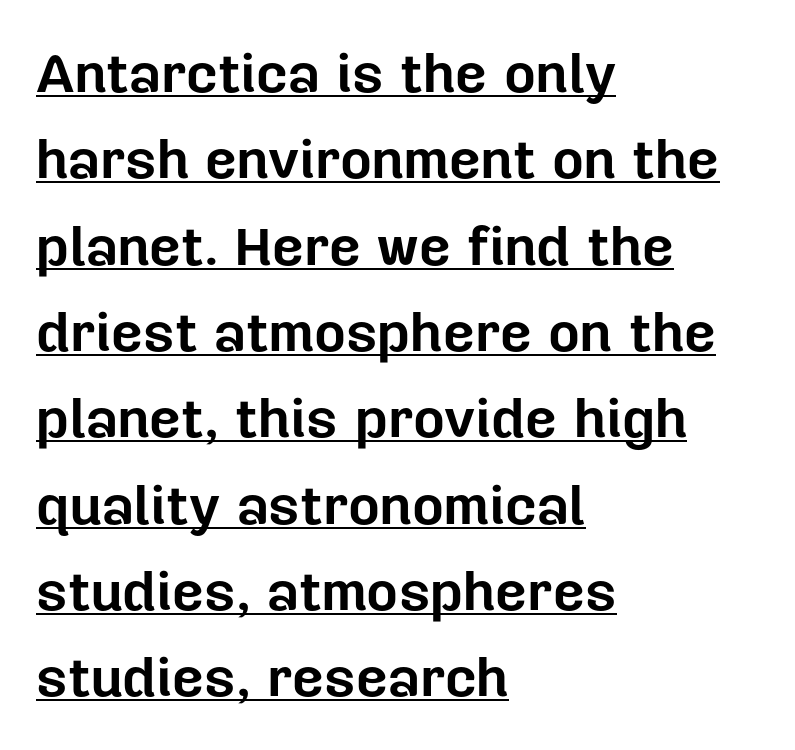
The image shows 55 px bold sans-serif type, upright; set left-aligned, normal line spacing (1.57x), normal letter spacing, underlined; low stroke contrast and a medium x-height.
